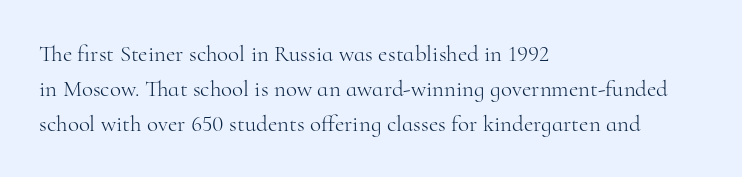
{"italic": "no", "bold": "no", "underline": "no", "align": "left", "line_spacing": "normal", "line_spacing_ratio": 1.52, "letter_spacing": "normal", "letter_spacing_em": 0.0, "glyph_px": 23}
